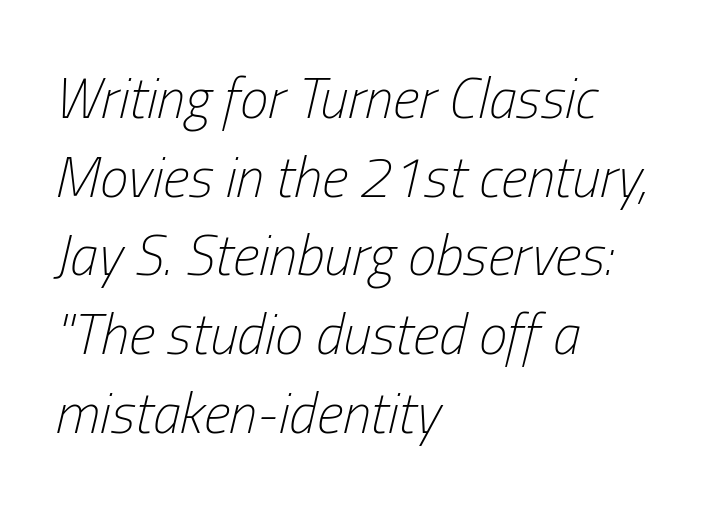
{"italic": "yes", "lean": "right", "slant_degrees": 13, "bold": "no", "weight": "light", "width": "condensed", "stroke_contrast": "low", "x_height": "medium", "monospaced": "no", "underline": "no", "align": "left", "line_spacing": "normal", "line_spacing_ratio": 1.38, "letter_spacing": "normal", "letter_spacing_em": 0.0, "glyph_px": 57}
